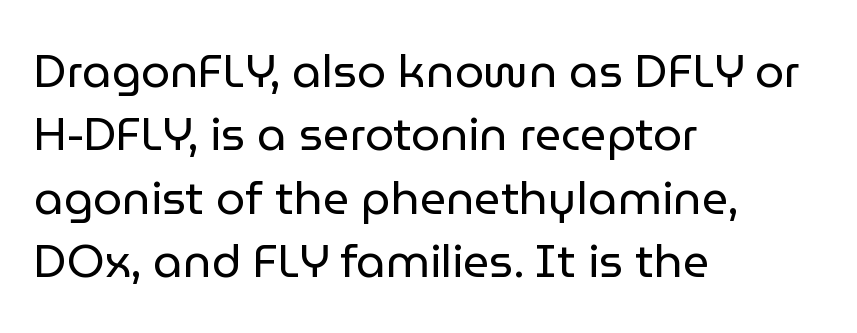
Each letter's strokes conclude bluntly, with no projecting serifs. Weight: regular or lighter. The foot of each line stays bare and open. Spacing verdict: proportional, widths tailored to each character. The lines in this sample share a left origin and differ only in where they stop.
